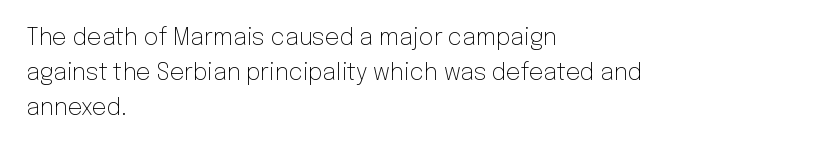
Q: Is the text bold? A: No.
Q: Is the text italic (slanted)? A: No, it is upright.
Q: Is the text underlined? A: No.
Q: How is the paragraph aligned? A: Left-aligned.
Q: Is the spacing between letters normal or unusually wide? A: Normal.
Q: Is the spacing between lines tight, normal or loose? A: Normal.
